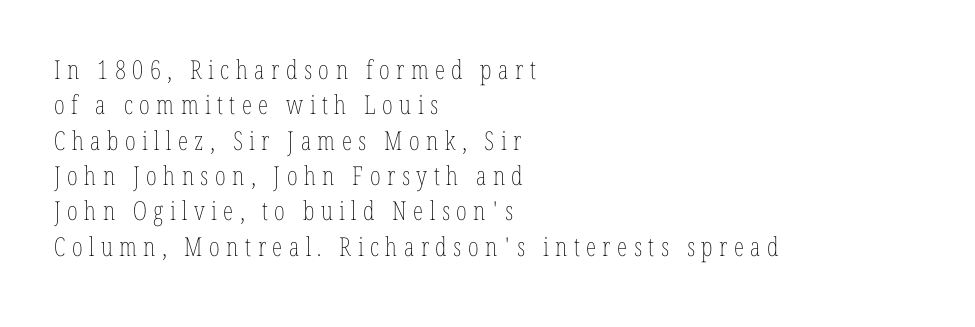
{"italic": "no", "bold": "no", "underline": "no", "align": "left", "line_spacing": "normal", "line_spacing_ratio": 1.36, "letter_spacing": "wide", "letter_spacing_em": 0.25, "glyph_px": 26}
